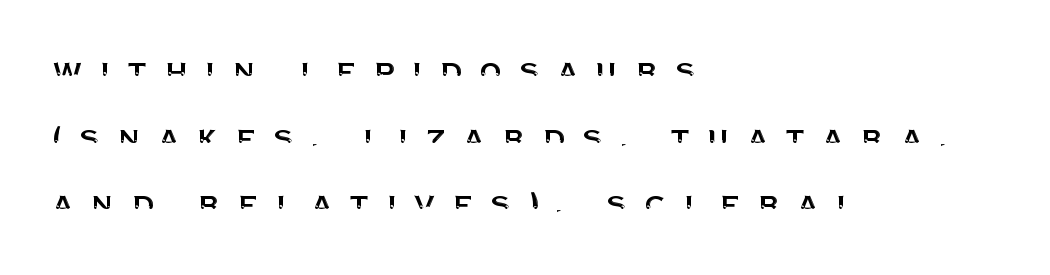
Compared with typical body copy, the letter spacing here is much looser. Is this a sans? Yes — the strokes have no serifs. Posture: straight, roman, zero tilt. One-word summary of the alignment: left. The gap between lines stays unmarked. Proportional: the letters do not fall into vertical columns.
